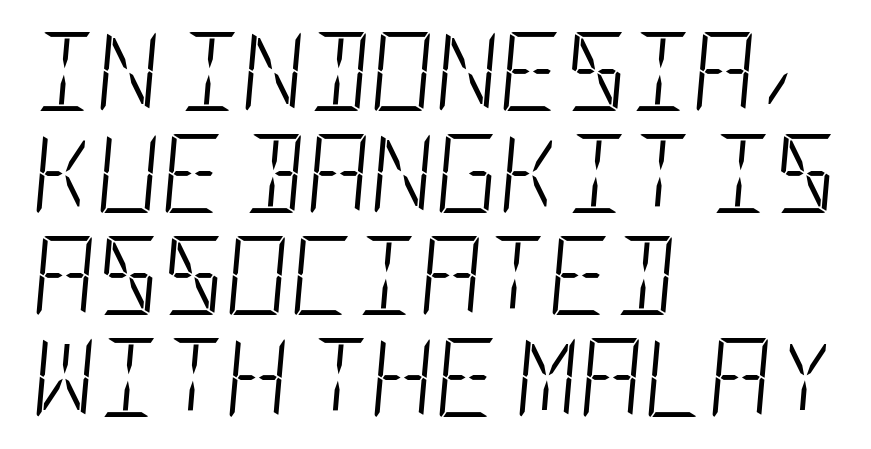
Check under the words: just untouched page. The typography opts for an oblique posture over an upright one. Horizontally, the lines are justified to the leading edge only. Students, note that the glyphs here touch the page at normal intervals. Line spacing here is normal. The weight would be labelled regular, book, light, or lighter still.
